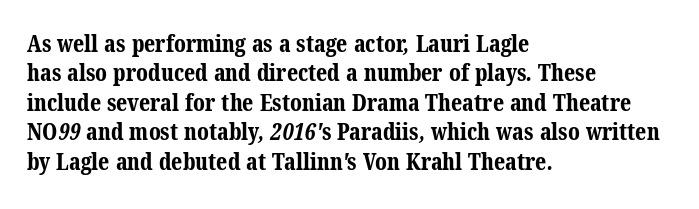
Q: Is the text bold? A: Yes.
Q: Is the text underlined? A: No.
Q: How is the paragraph aligned? A: Left-aligned.
Q: Is the spacing between letters normal or unusually wide? A: Normal.
Q: Is the spacing between lines tight, normal or loose? A: Normal.
